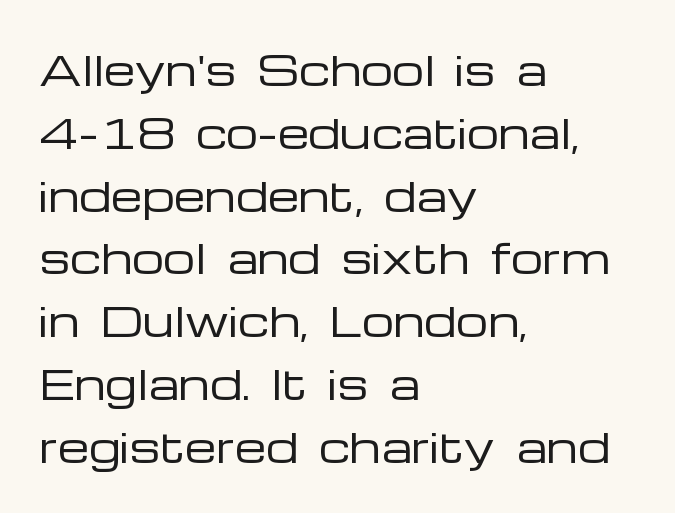
The image shows 40 px regular-weight, wide sans-serif type, upright; set left-aligned, normal line spacing (1.57x), normal letter spacing, not underlined; low stroke contrast and a medium x-height.
